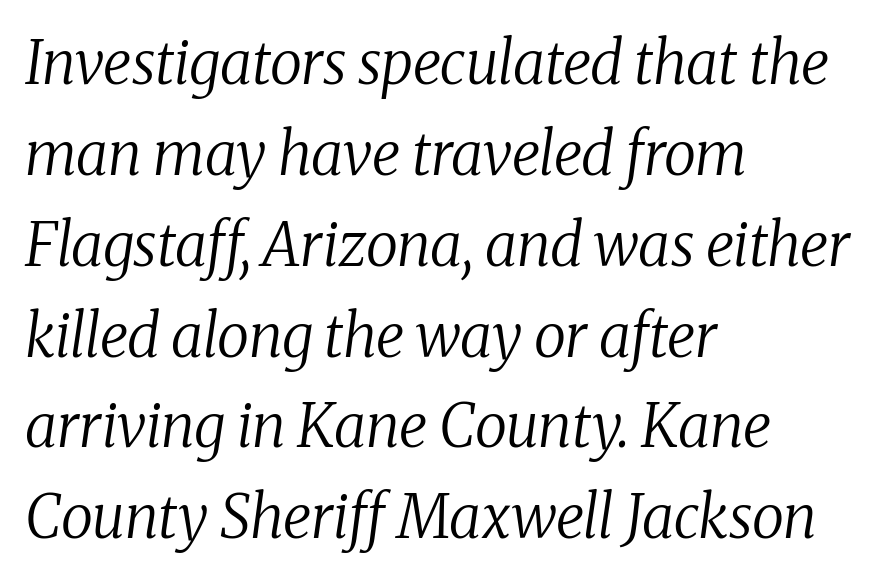
The compositor pushed each line to the left boundary. Type style note: has serifs. Spacing between characters is what you'd get straight out of the box. This sample uses an oblique cut, with every glyph tilted off the vertical. Stroke mass is kept to a normal reading level or below. Just letters on the line, the space beneath them empty.
